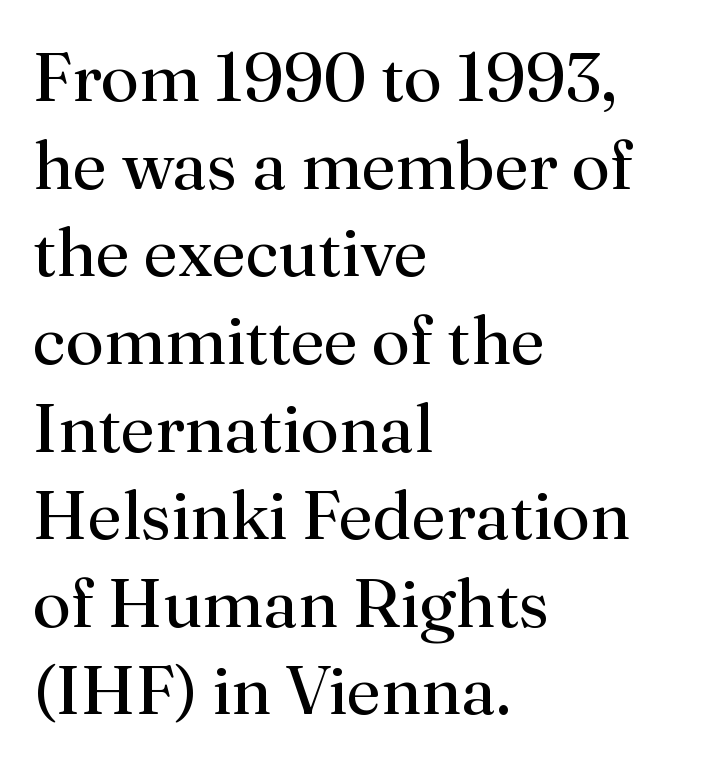
{"serif": "yes", "italic": "no", "bold": "no", "weight": "regular", "width": "normal", "stroke_contrast": "medium", "x_height": "small", "monospaced": "no", "underline": "no", "align": "left", "line_spacing": "normal", "line_spacing_ratio": 1.27, "letter_spacing": "normal", "letter_spacing_em": 0.0, "glyph_px": 69}
